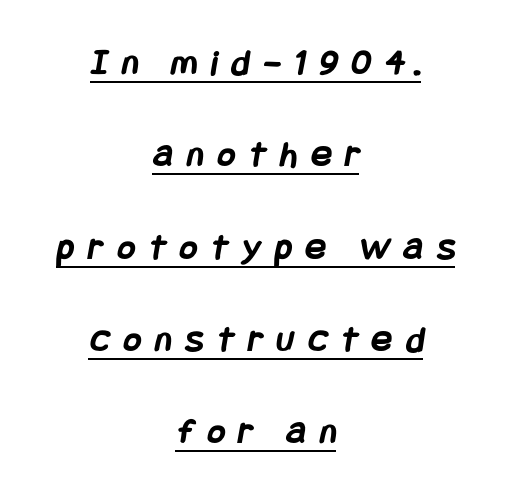
This sample is center-justified, so both line endings float freely. The glyphs in this specimen are sans serif. The words here are underlined. Emphasis by weight is at full strength: bold. Students, note that the glyphs here are deliberately spaced far apart.
